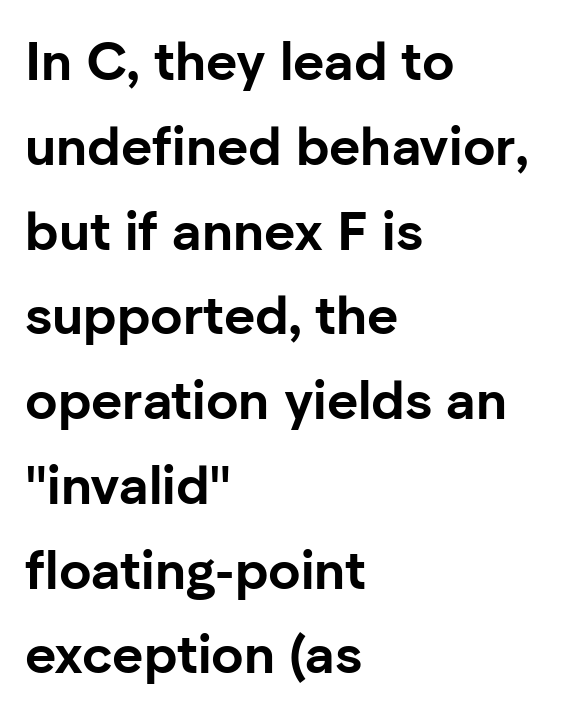
Q: Is the text bold? A: Yes.
Q: Is the text italic (slanted)? A: No, it is upright.
Q: Is the typeface a serif or a sans-serif typeface? A: Sans-serif.
Q: Is the text underlined? A: No.
Q: How is the paragraph aligned? A: Left-aligned.
Q: Is the spacing between letters normal or unusually wide? A: Normal.
Q: Is the spacing between lines tight, normal or loose? A: Normal.
Q: Width (condensed, normal, or wide)? A: Normal.
Q: Stroke contrast? A: Low.
Q: x-height? A: Medium.
Q: Monospaced? A: No.
